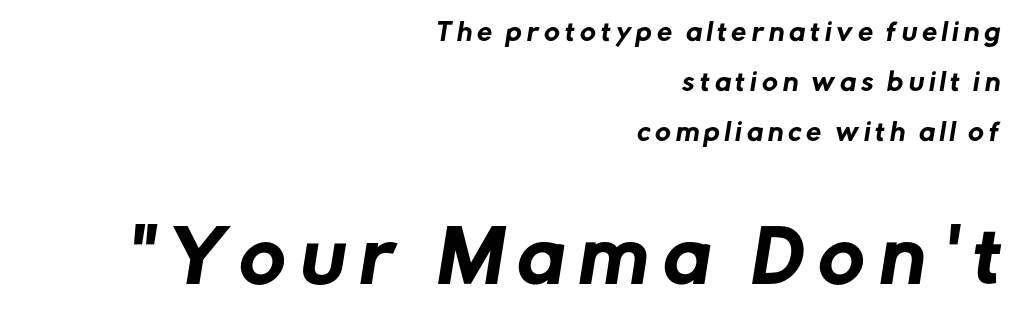
The image shows 71 px sans-serif type; set right-aligned, loose line spacing (2.09x), unusually wide letter spacing (+0.21 em), not underlined; the second (bottom) block is 2.96x larger; low stroke contrast and a medium x-height.
